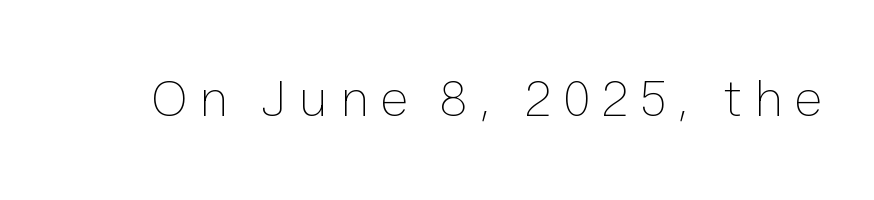
The passage shown is typed in a proportional face where columns would drift. Each row of text sits above clean, open space. Style check: upright. The rendering inserts visible extra space after every character. No letter is thick-stroked: the sample isn't bold.
